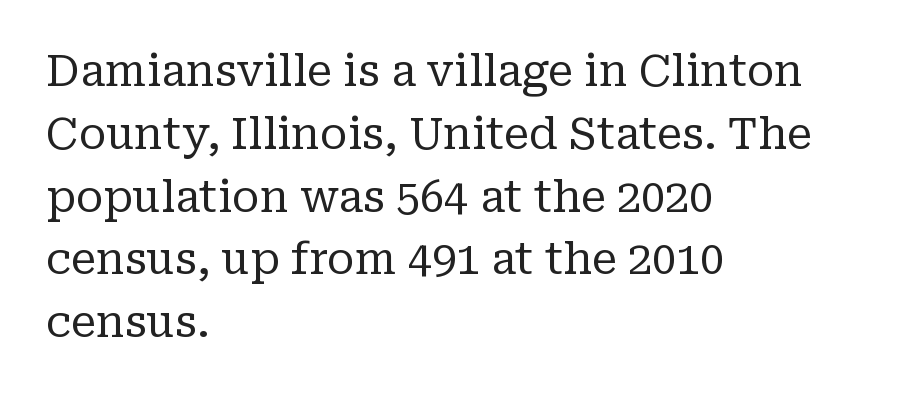
Q: Is the text bold? A: No.
Q: Is the text italic (slanted)? A: No, it is upright.
Q: Is the typeface a serif or a sans-serif typeface? A: Serif.
Q: Is the text underlined? A: No.
Q: How is the paragraph aligned? A: Left-aligned.
Q: Is the spacing between letters normal or unusually wide? A: Normal.
Q: Is the spacing between lines tight, normal or loose? A: Normal.
Q: Width (condensed, normal, or wide)? A: Normal.
Q: Stroke contrast? A: Low.
Q: x-height? A: Medium.
Q: Monospaced? A: No.
